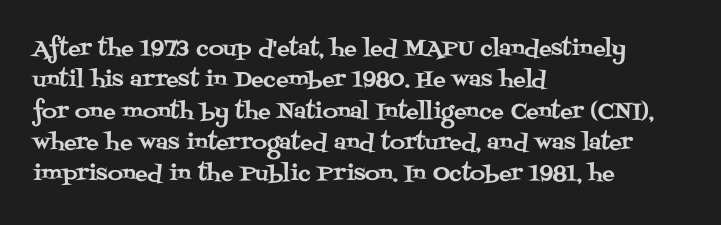
The compositor pushed each line to the left boundary. The designer left line spacing at the default. The rendering keeps characters at their native spacing. No italicization has been applied; the sample stays upright. Clear beneath every line of the passage.
